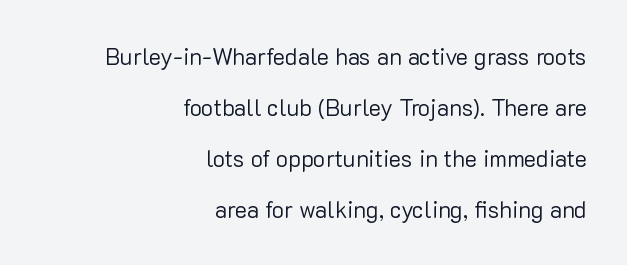
The image shows 23 px text type, upright; set right-aligned, loose line spacing (2.22x), normal letter spacing, not underlined.
